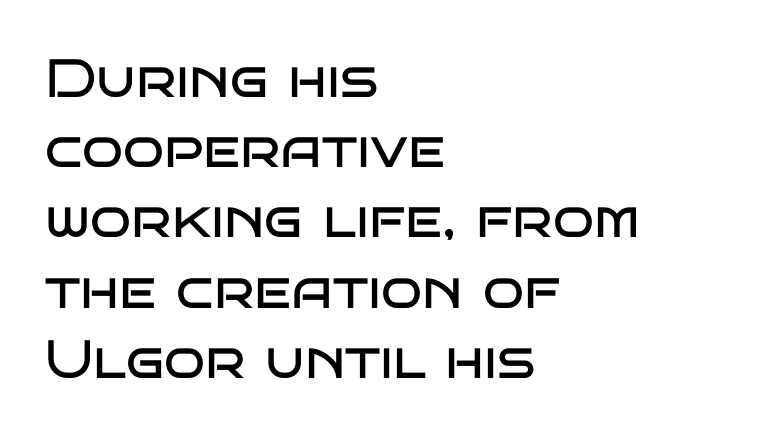
The image shows 54 px regular-weight, wide sans-serif type, upright; set left-aligned, normal line spacing (1.3x), normal letter spacing, not underlined; low stroke contrast and a large x-height.
